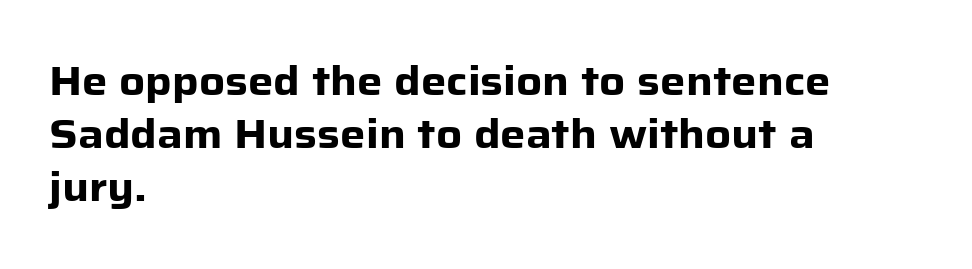
The line texture is even and compact thanks to regular tracking. In terms of weight, the rendering is a true, heavy bold. Proportional: the letters do not fall into vertical columns. Honestly, the row spacing looks completely unremarkable. The lettering holds an erect, upright posture throughout.
